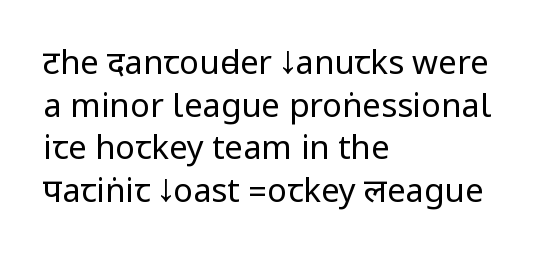
{"serif": "no", "italic": "no", "bold": "no", "weight": "regular", "width": "condensed", "stroke_contrast": "low", "underline": "no", "align": "left", "line_spacing": "normal", "line_spacing_ratio": 1.29, "letter_spacing": "normal", "letter_spacing_em": 0.0, "glyph_px": 33}
